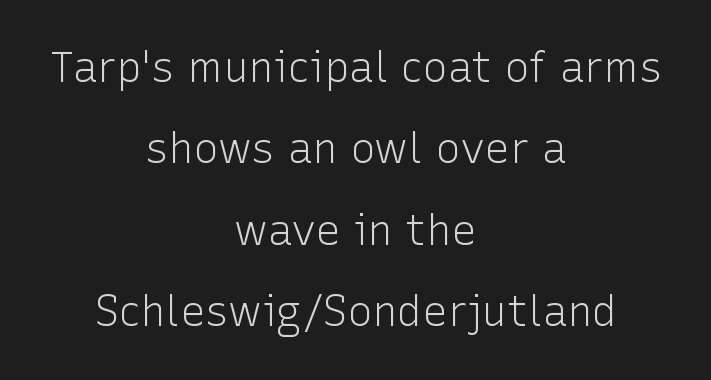
Q: Is the text bold? A: No.
Q: Is the text italic (slanted)? A: No, it is upright.
Q: Is the typeface a serif or a sans-serif typeface? A: Sans-serif.
Q: Is the text underlined? A: No.
Q: How is the paragraph aligned? A: Centered.
Q: Is the spacing between letters normal or unusually wide? A: Normal.
Q: Is the spacing between lines tight, normal or loose? A: Loose.
Q: Width (condensed, normal, or wide)? A: Normal.
Q: Stroke contrast? A: Low.
Q: x-height? A: Medium.
Q: Monospaced? A: No.
